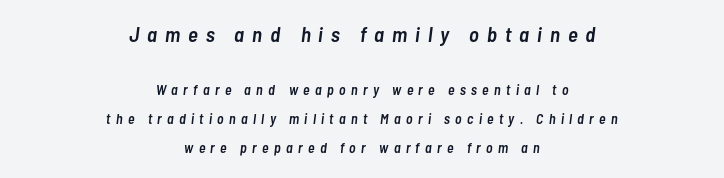
Q: Is the text bold? A: Semi-bold.
Q: Is the text italic (slanted)? A: Yes, it leans right by about 7 degrees.
Q: Is the text underlined? A: No.
Q: How is the paragraph aligned? A: Centered.
Q: Is the spacing between letters normal or unusually wide? A: Unusually wide.
Q: Is the spacing between lines tight, normal or loose? A: Loose.
Q: Which block of text is set in a larger size, the first (top) or the second (bottom)? A: The first (top) one.
